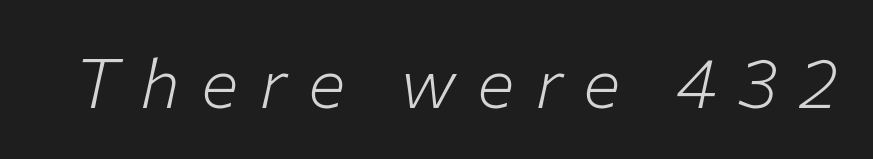
{"italic": "yes", "lean": "right", "slant_degrees": 12, "bold": "no", "weight": "light", "width": "normal", "stroke_contrast": "low", "x_height": "medium", "monospaced": "no", "underline": "no", "letter_spacing": "wide", "letter_spacing_em": 0.3, "glyph_px": 70}
